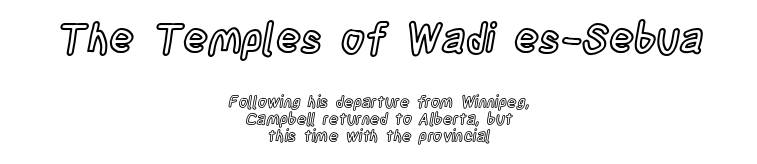
The image shows 41 px condensed type; set centered, tight line spacing (1.04x), normal letter spacing, not underlined; the first (top) block is 2.56x larger; a large x-height.
